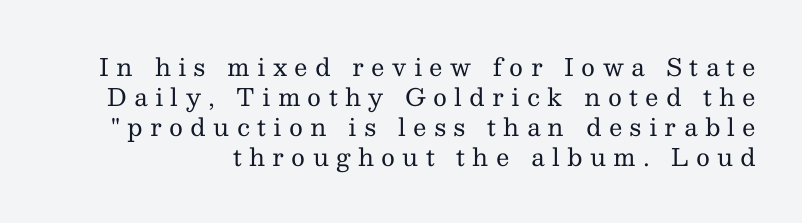
The image shows 24 px text type, upright; set normal line spacing (1.25x), unusually wide letter spacing (+0.3 em), not underlined.
